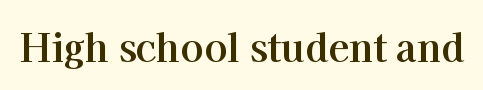
Q: Is the text bold? A: Yes.
Q: Is the text italic (slanted)? A: No, it is upright.
Q: Is the typeface a serif or a sans-serif typeface? A: Serif.
Q: Is the text underlined? A: No.
Q: Is the spacing between letters normal or unusually wide? A: Normal.
Q: Width (condensed, normal, or wide)? A: Normal.
Q: Stroke contrast? A: High.
Q: x-height? A: Medium.
Q: Monospaced? A: No.
